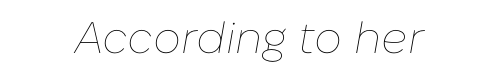
The image shows 44 px thin type, italic (leaning right); set normal letter spacing, not underlined; low stroke contrast and a medium x-height.
